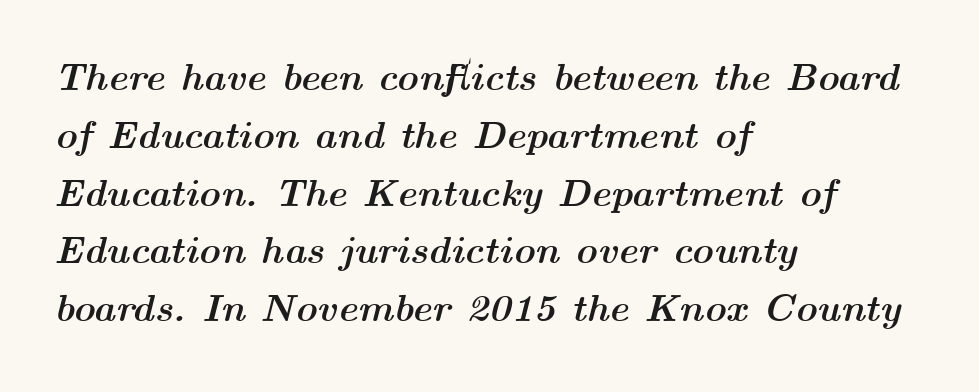
The image shows 38 px semibold, wide type, italic (leaning right); set left-aligned, normal line spacing (1.52x), normal letter spacing, not underlined; medium stroke contrast and a medium x-height.
